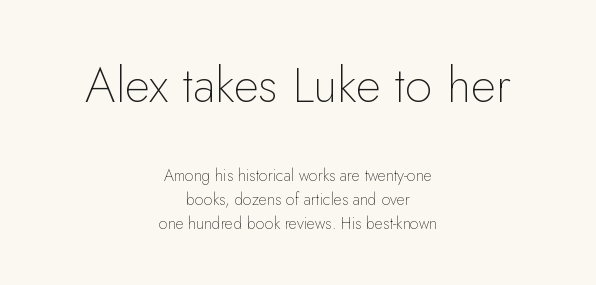
Q: Is the text bold? A: No.
Q: Is the text italic (slanted)? A: No, it is upright.
Q: Is the typeface a serif or a sans-serif typeface? A: Sans-serif.
Q: Is the text underlined? A: No.
Q: How is the paragraph aligned? A: Centered.
Q: Is the spacing between letters normal or unusually wide? A: Normal.
Q: Is the spacing between lines tight, normal or loose? A: Normal.
Q: Which block of text is set in a larger size, the first (top) or the second (bottom)? A: The first (top) one.
Q: Width (condensed, normal, or wide)? A: Normal.
Q: Stroke contrast? A: Low.
Q: x-height? A: Small.
Q: Monospaced? A: No.
